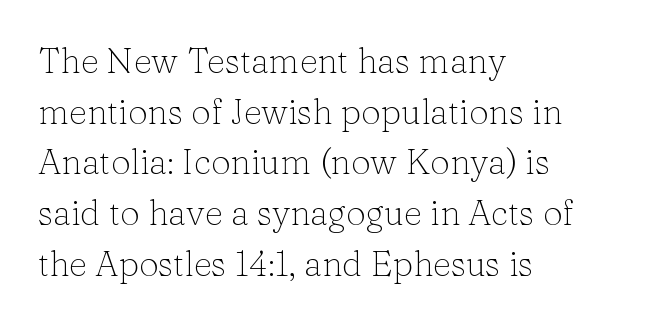
{"serif": "yes", "italic": "no", "bold": "no", "weight": "light", "width": "normal", "stroke_contrast": "low", "x_height": "medium", "monospaced": "no", "underline": "no", "align": "left", "line_spacing": "normal", "line_spacing_ratio": 1.45, "letter_spacing": "normal", "letter_spacing_em": 0.0, "glyph_px": 35}
